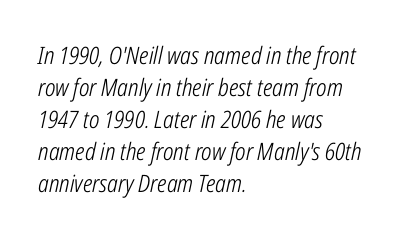
{"italic": "yes", "lean": "right", "slant_degrees": 12, "bold": "no", "underline": "no", "align": "left", "line_spacing": "normal", "line_spacing_ratio": 1.33, "letter_spacing": "normal", "letter_spacing_em": 0.0, "glyph_px": 24}
